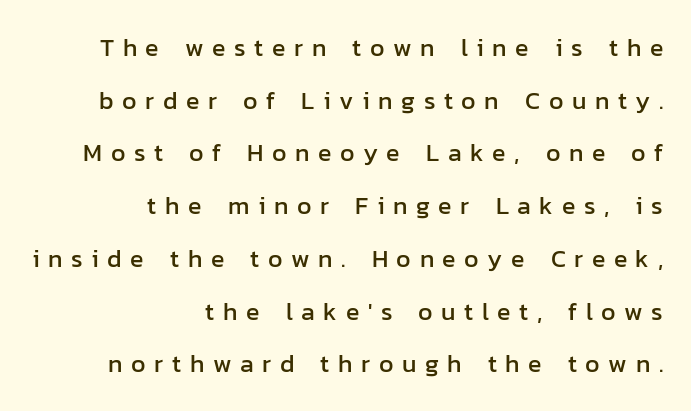
The image shows 25 px text type, upright; set right-aligned, loose line spacing (2.11x), unusually wide letter spacing (+0.34 em), not underlined.
